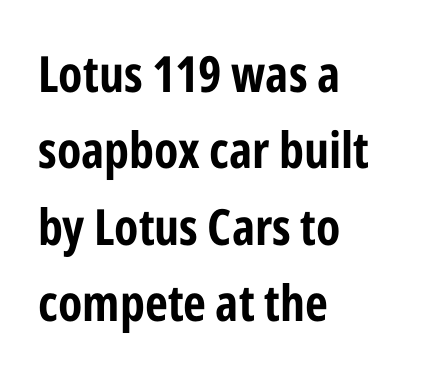
The image shows 50 px condensed sans-serif type, upright; set left-aligned, normal line spacing (1.53x), normal letter spacing, not underlined; low stroke contrast and a medium x-height.
